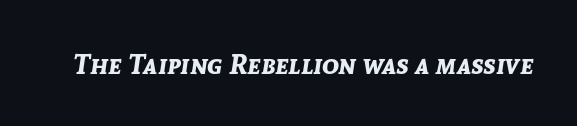
Pretty heavy lettering here — definitely bold. The space beneath each line is pristine and unruled. An italicized treatment has been applied to the whole sample. Here the designer chose a conventional face with non-uniform glyph widths. The letters sit at their default tracking, neither squeezed nor spread.
